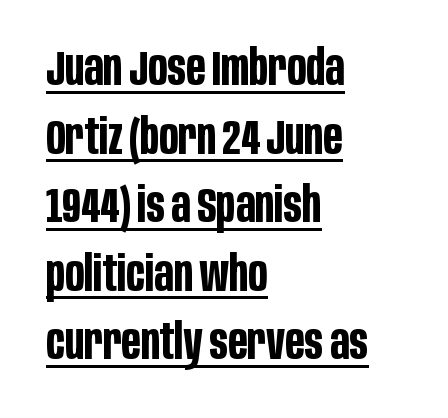
Nobody touched the tracking dial on this one. Compared with an ordinary text face, these strokes are far heavier — a full bold. A typesetter would label this face a sans. Left-aligned paragraph, ragged on the right. Proportional: the letters do not fall into vertical columns. Check the space under the baseline: a stroke is drawn there.
